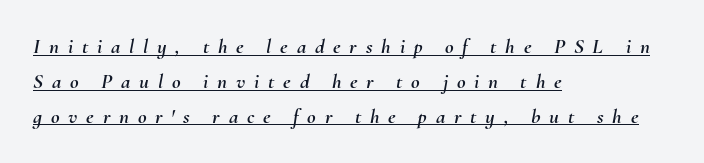
Q: Is the text italic (slanted)? A: Yes, it leans right by about 10 degrees.
Q: Is the text underlined? A: Yes.
Q: How is the paragraph aligned? A: Left-aligned.
Q: Is the spacing between letters normal or unusually wide? A: Unusually wide.
Q: Is the spacing between lines tight, normal or loose? A: Normal.
